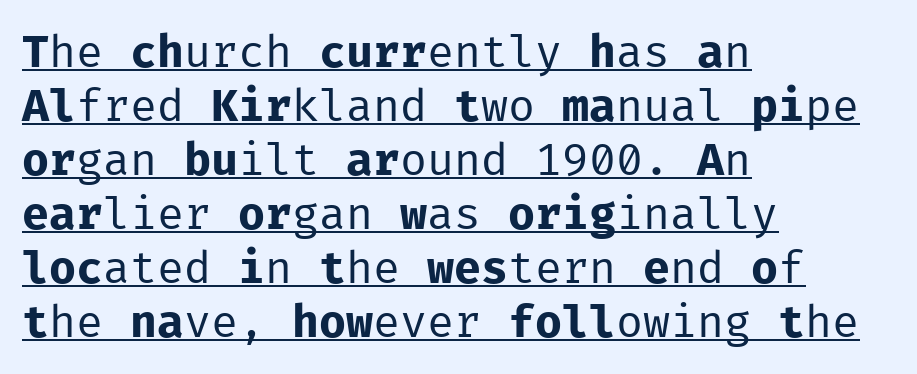
Q: Is the text bold? A: No.
Q: Is the text italic (slanted)? A: No, it is upright.
Q: Is the typeface a serif or a sans-serif typeface? A: Sans-serif.
Q: Is the text underlined? A: Yes.
Q: How is the paragraph aligned? A: Left-aligned.
Q: Is the spacing between letters normal or unusually wide? A: Normal.
Q: Width (condensed, normal, or wide)? A: Normal.
Q: Stroke contrast? A: Low.
Q: x-height? A: Medium.
Q: Monospaced? A: Yes.
